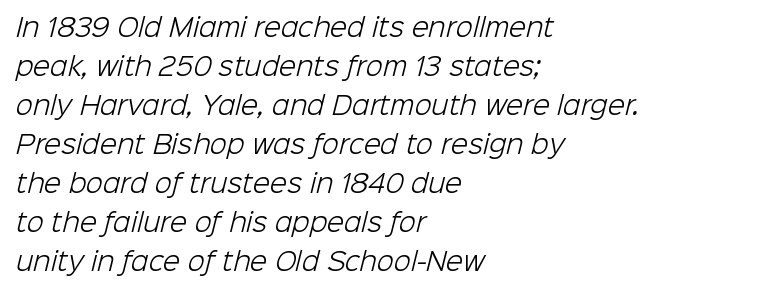
The glyphs are unaccompanied by any horizontal stroke below them. Leading: standard. Each line starts at the same left margin while the right side varies. Short note: letters normally spaced.
